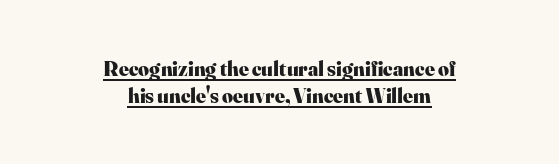
The image shows 21 px bold type, upright; set centered, normal line spacing (1.28x), normal letter spacing, underlined.
